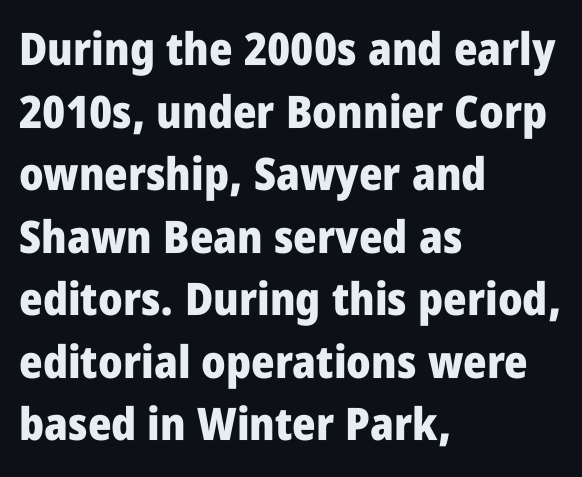
The image shows 45 px heavy, condensed sans-serif type, upright; set left-aligned, normal line spacing (1.39x), normal letter spacing, not underlined; low stroke contrast and a large x-height.
